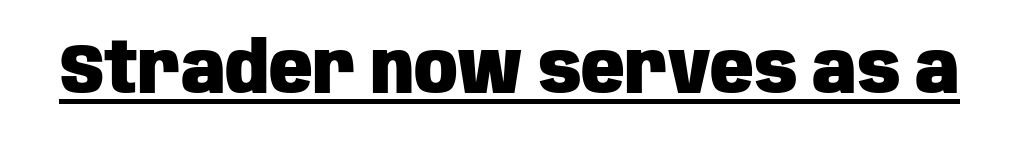
The image shows 72 px heavy, condensed sans-serif type, upright; set normal letter spacing, underlined; low stroke contrast and a large x-height.
